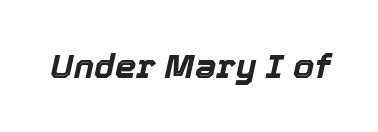
You could not count columns in this text — the font is proportionally spaced. Style check: oblique. Glyph-to-glyph distance matches everyday printed text. The letters are bold, with thick, heavy strokes. The specimen omits any rule beneath the text block's lines.
